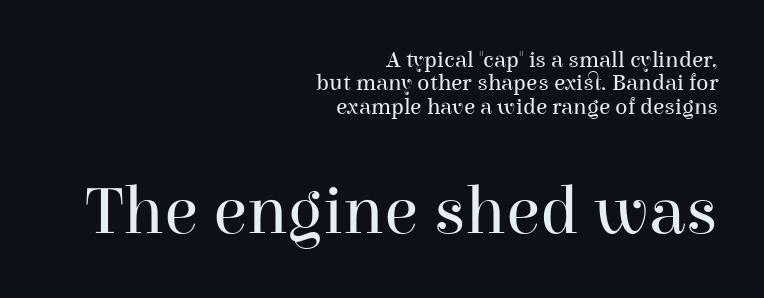
The image shows 69 px regular-weight serif type, upright; set right-aligned, tight line spacing (1.02x), normal letter spacing, not underlined; the second (bottom) block is 3.0x larger; high stroke contrast and a medium x-height.
